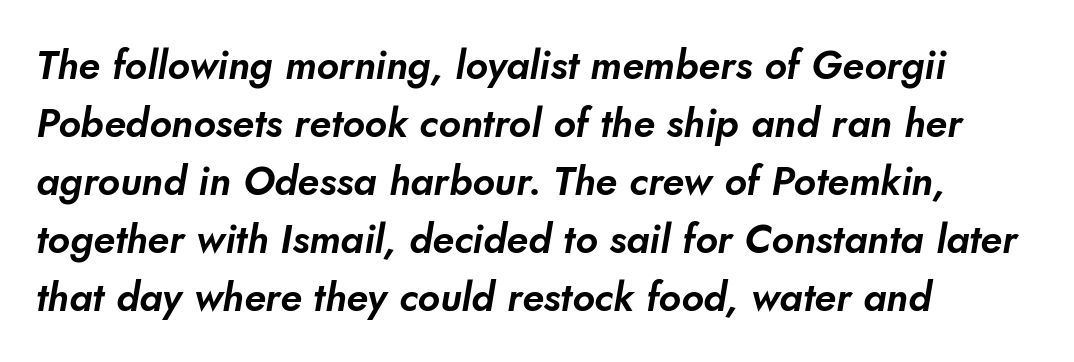
Q: Is the typeface a serif or a sans-serif typeface? A: Sans-serif.
Q: Is the text underlined? A: No.
Q: How is the paragraph aligned? A: Left-aligned.
Q: Is the spacing between letters normal or unusually wide? A: Normal.
Q: Is the spacing between lines tight, normal or loose? A: Normal.
Q: Width (condensed, normal, or wide)? A: Normal.
Q: Stroke contrast? A: Low.
Q: x-height? A: Small.
Q: Monospaced? A: No.
